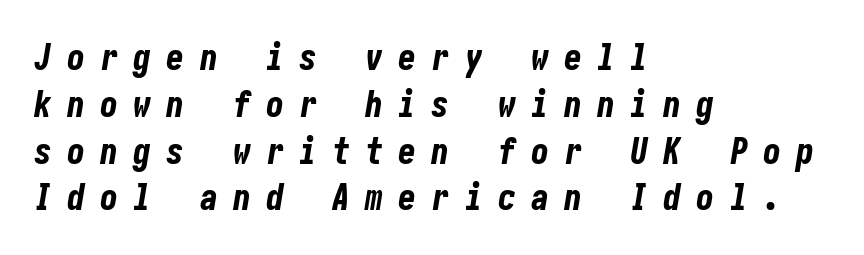
Q: Is the text bold? A: Yes.
Q: Is the text italic (slanted)? A: Yes, it leans right by about 10 degrees.
Q: Is the text underlined? A: No.
Q: How is the paragraph aligned? A: Left-aligned.
Q: Is the spacing between letters normal or unusually wide? A: Unusually wide.
Q: Is the spacing between lines tight, normal or loose? A: Normal.
Q: Width (condensed, normal, or wide)? A: Condensed.
Q: Stroke contrast? A: Low.
Q: x-height? A: Medium.
